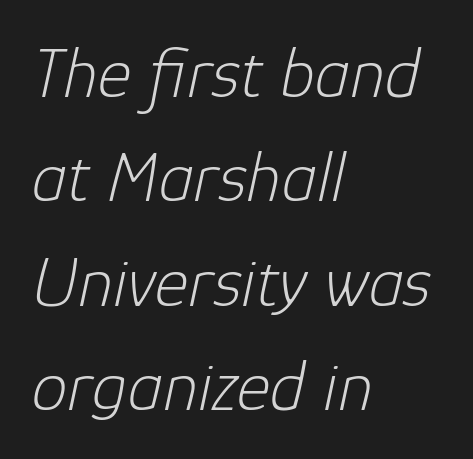
What's the leading like? Ordinary, nothing unusual. Descenders hang freely into open space. An italicized treatment has been applied to the whole sample. Is the type heavy? It reads as light-to-regular instead. These lines are set flush left with a ragged right edge.
